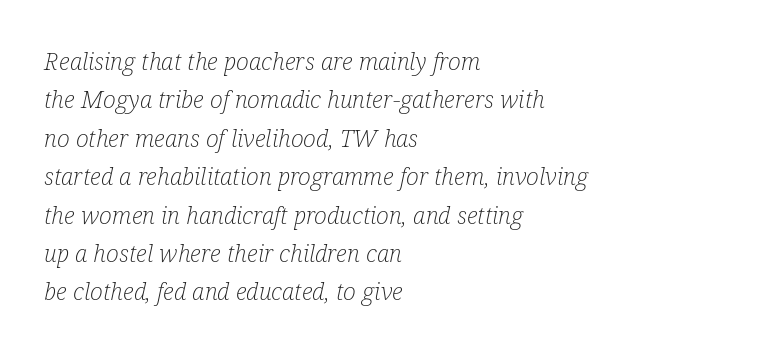
Nothing unusual about the tracking: characters are spaced as the font intends. Counters stay open thanks to moderate or lighter strokes. Regular leading. There's an unmistakable incline to the writing here. These lines stack with their left ends in a neat column.
